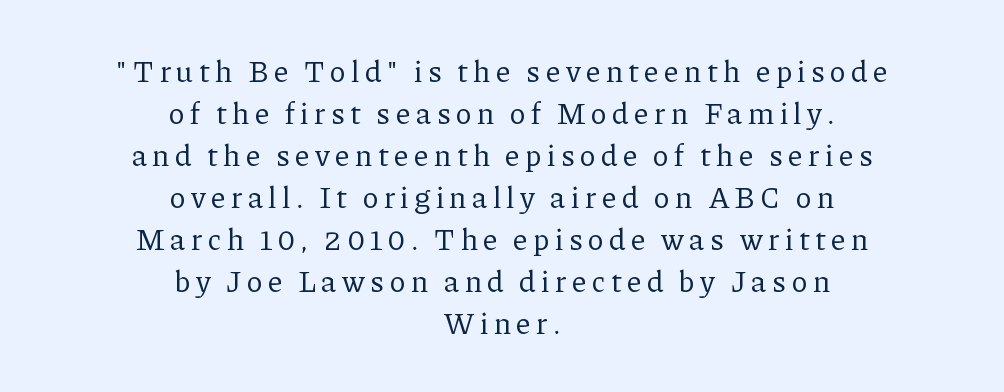
Q: Is the text bold? A: No.
Q: Is the text italic (slanted)? A: No, it is upright.
Q: Is the typeface a serif or a sans-serif typeface? A: Serif.
Q: Is the text underlined? A: No.
Q: How is the paragraph aligned? A: Centered.
Q: Is the spacing between lines tight, normal or loose? A: Normal.
Q: Width (condensed, normal, or wide)? A: Normal.
Q: Stroke contrast? A: Low.
Q: x-height? A: Medium.
Q: Monospaced? A: No.
